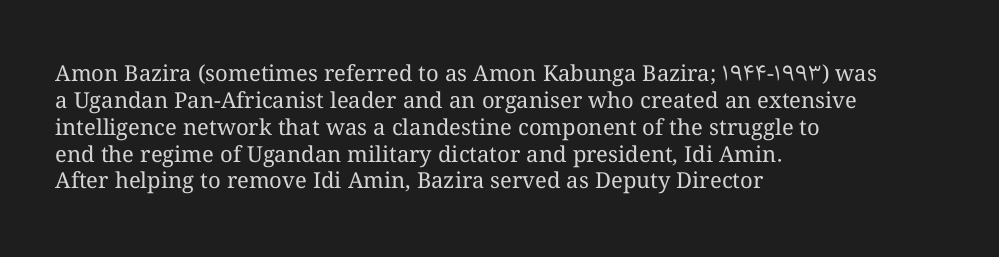
{"italic": "no", "bold": "no", "underline": "no", "align": "left", "line_spacing_ratio": 1.22, "letter_spacing": "normal", "letter_spacing_em": 0.0, "glyph_px": 22}
